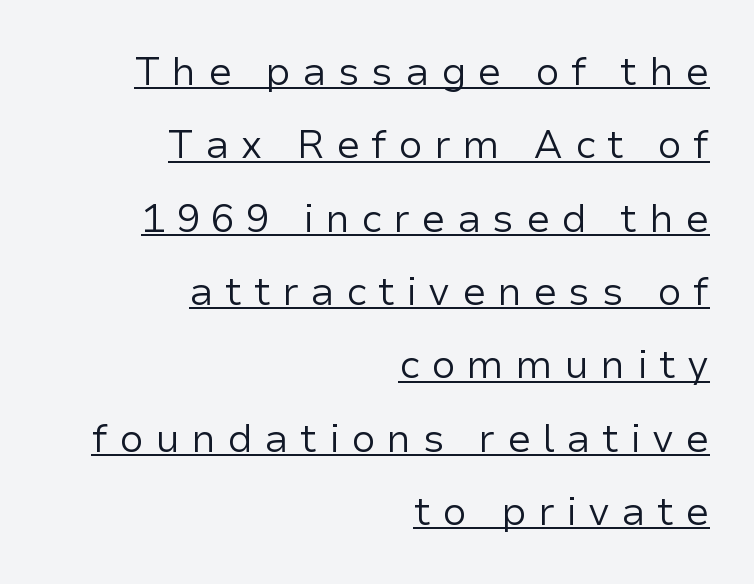
Q: Is the text bold? A: No.
Q: Is the text italic (slanted)? A: No, it is upright.
Q: Is the typeface a serif or a sans-serif typeface? A: Sans-serif.
Q: Is the text underlined? A: Yes.
Q: How is the paragraph aligned? A: Right-aligned.
Q: Is the spacing between letters normal or unusually wide? A: Unusually wide.
Q: Width (condensed, normal, or wide)? A: Normal.
Q: Stroke contrast? A: Low.
Q: x-height? A: Medium.
Q: Monospaced? A: No.
